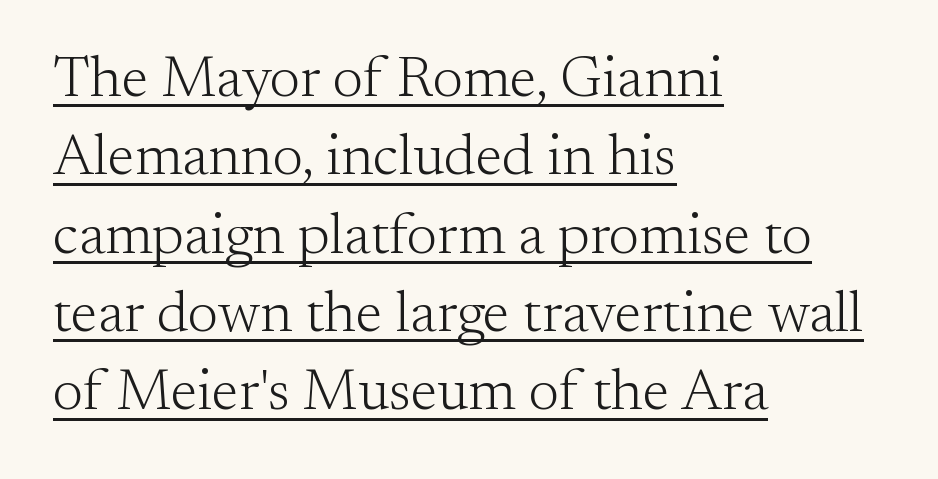
Quick note: not italic, upright. A serif font was chosen for this passage. Is this a heavy cut? Hardly; it is regular or lighter. The passage shown is typed in a proportional face where columns would drift. Every word sits above its own underline.
